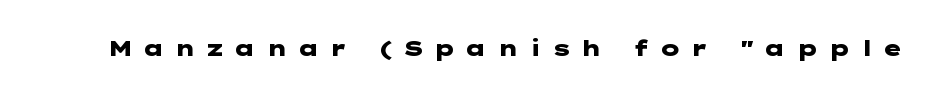
The image shows 22 px bold type, upright; set unusually wide letter spacing (+0.41 em), not underlined.
